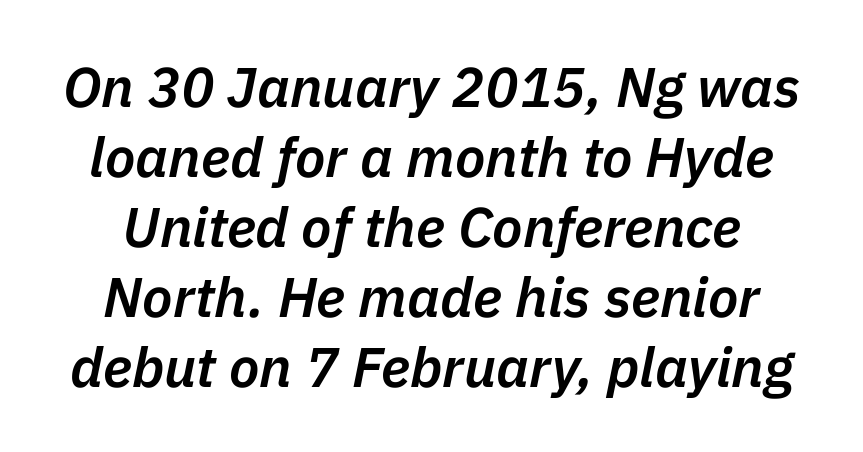
The image shows 56 px semibold type, italic (leaning right); set normal line spacing (1.25x), normal letter spacing, not underlined; low stroke contrast and a medium x-height.
